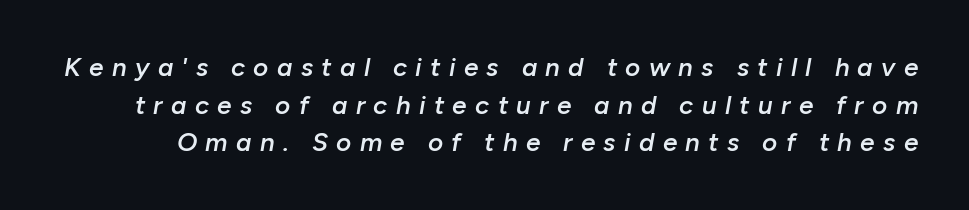
The image shows 26 px text type, italic (leaning right); set normal line spacing (1.45x), unusually wide letter spacing (+0.32 em), not underlined.
